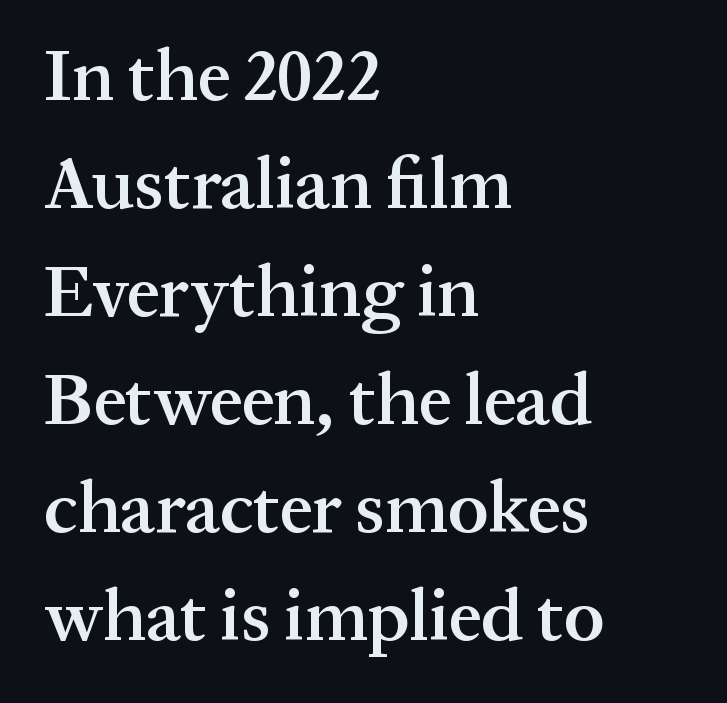
The image shows 73 px semibold serif type, upright; set left-aligned, normal line spacing (1.48x), normal letter spacing, not underlined; medium stroke contrast and a medium x-height.
